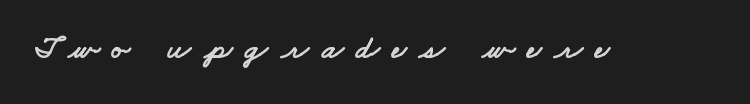
The image shows 33 px wide sans-serif type; set unusually wide letter spacing (+0.37 em), not underlined; low stroke contrast and a small x-height.
